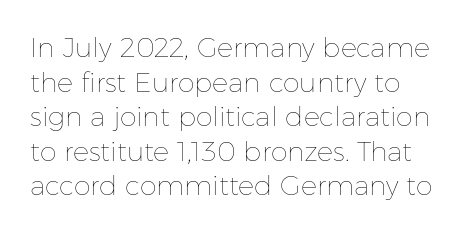
The face looks like a standard text weight, possibly lighter. Compared with typical body copy, the letter spacing here is the same. The strip under each line holds only bare page. Do the letters lean? They stand straight. In terms of leading, this rendering sits right in the middle.
